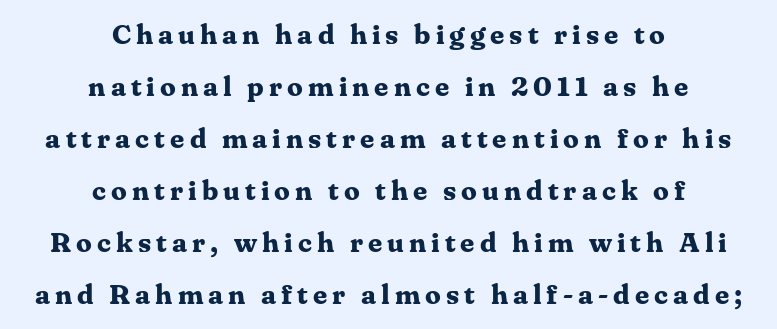
Q: Is the text bold? A: Yes.
Q: Is the text italic (slanted)? A: No, it is upright.
Q: Is the typeface a serif or a sans-serif typeface? A: Serif.
Q: Is the text underlined? A: No.
Q: How is the paragraph aligned? A: Centered.
Q: Width (condensed, normal, or wide)? A: Normal.
Q: Stroke contrast? A: Medium.
Q: x-height? A: Medium.
Q: Monospaced? A: No.
